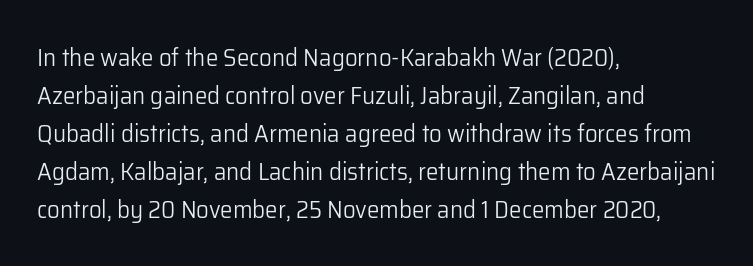
{"italic": "no", "bold": "no", "underline": "no", "align": "left", "line_spacing": "normal", "line_spacing_ratio": 1.52, "letter_spacing": "normal", "letter_spacing_em": 0.0, "glyph_px": 25}
